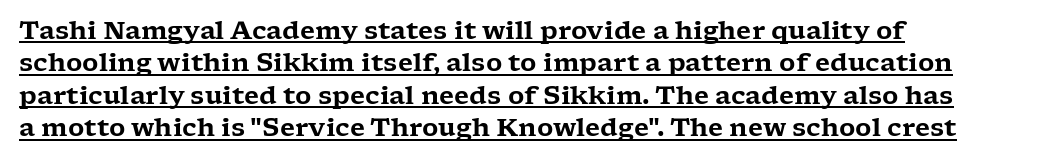
Quick note: interline space is typical. Left-aligned paragraph, ragged on the right. Letter spacing: default. Designer's note — italics off, roman on.
